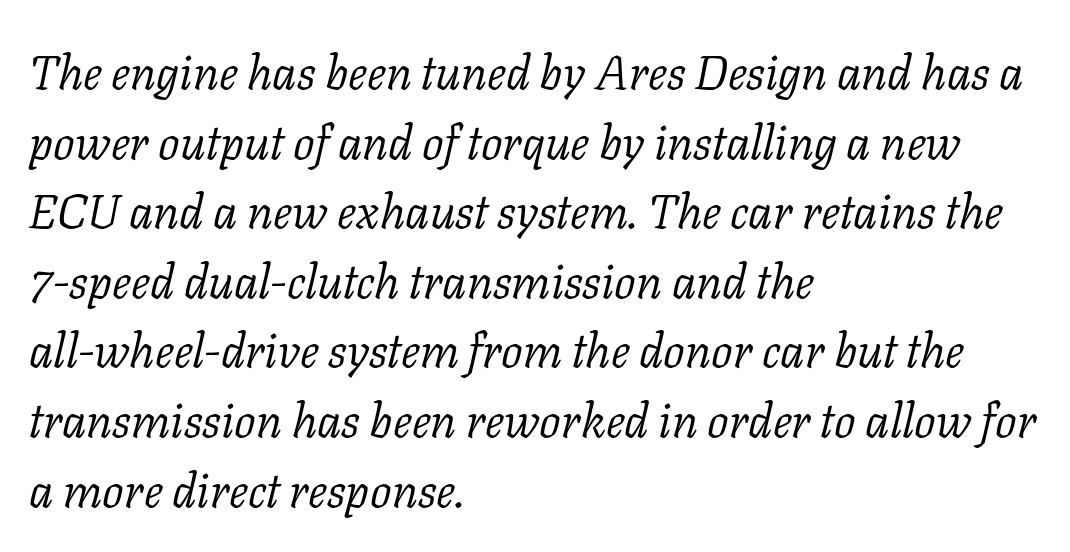
The image shows 48 px light serif type, italic (leaning right); set left-aligned, normal line spacing (1.45x), normal letter spacing, not underlined; low stroke contrast and a medium x-height.
